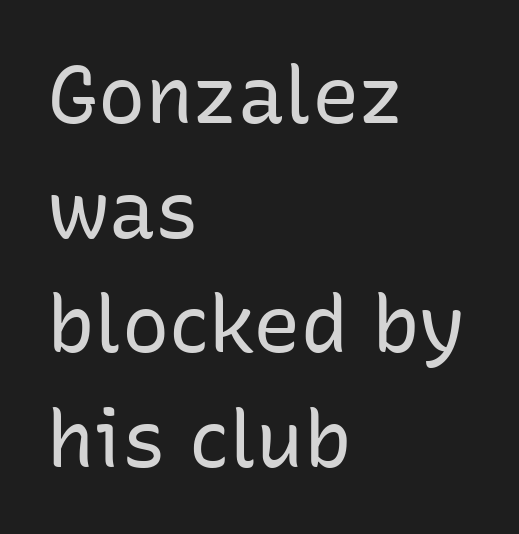
The gaps between neighbouring characters are ordinary and unremarkable. This is the regular roman posture of the typeface. Glance below the letters and you will spot only blank space. The passage shown is typeset with a sans-serif family. The cut favours lightness, reaching ordinary text weight at its darkest. Successive baselines arrive at the customary interval.
